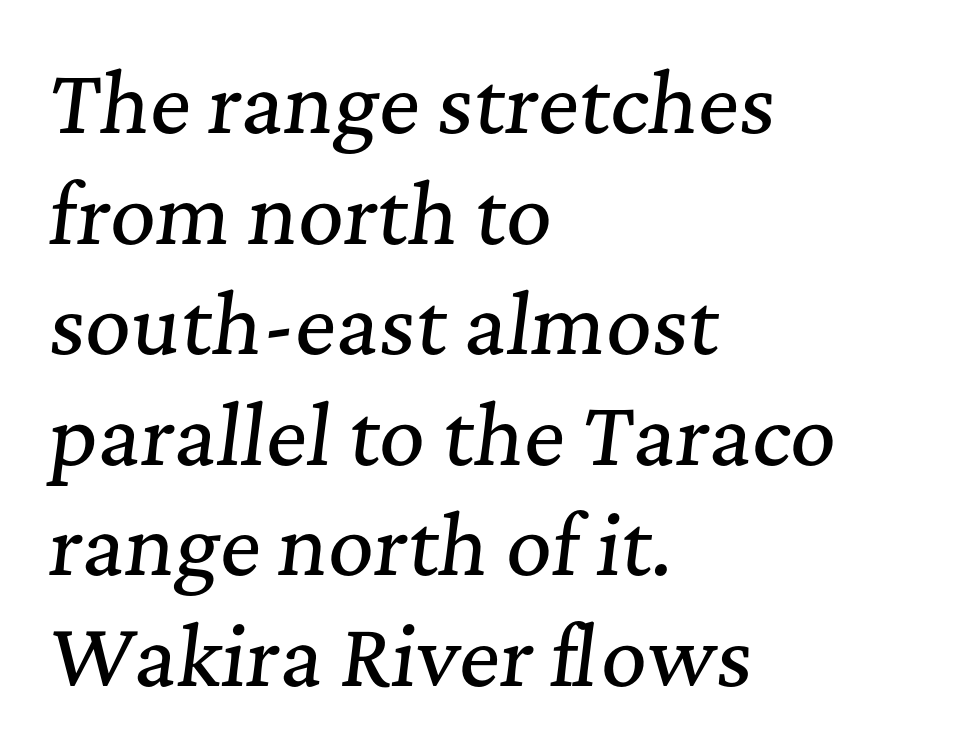
The image shows 79 px serif type, italic (leaning right); set left-aligned, normal line spacing (1.4x), normal letter spacing, not underlined; medium stroke contrast and a medium x-height.
